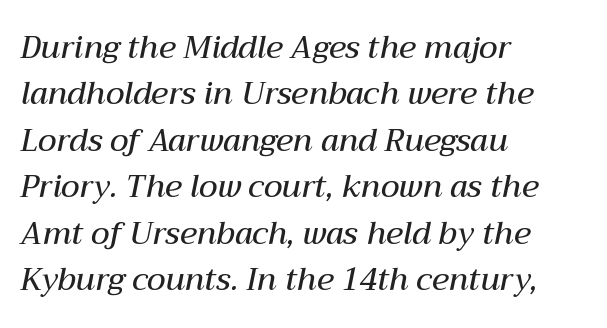
{"italic": "yes", "lean": "right", "slant_degrees": 12, "bold": "semi", "weight": "semibold", "width": "normal", "stroke_contrast": "medium", "x_height": "medium", "monospaced": "no", "underline": "no", "align": "left", "line_spacing": "normal", "line_spacing_ratio": 1.5, "letter_spacing": "normal", "letter_spacing_em": 0.0, "glyph_px": 31}
